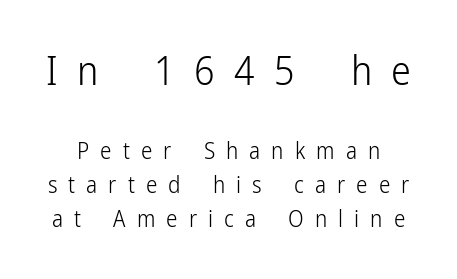
The font is comparable to plain body text, perhaps lighter. Regular leading. Is this a fixed-width face? No — the glyphs have proportional, varying widths. I'd call this a sans setting — the letters go barefoot. Words appear elongated and porous because spacing is wide.
